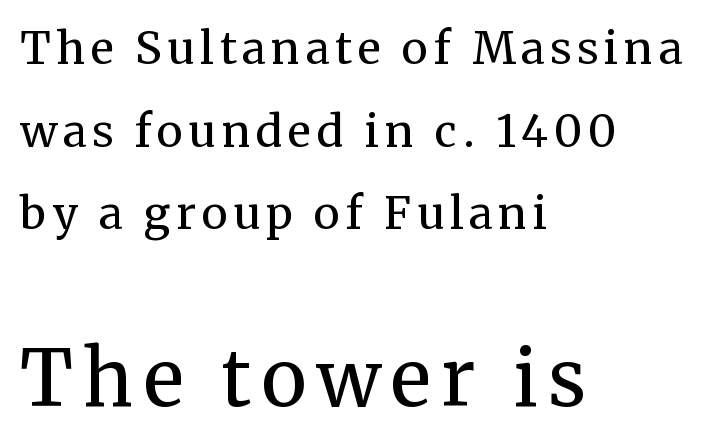
{"serif": "yes", "italic": "no", "bold": "no", "weight": "regular", "width": "normal", "stroke_contrast": "medium", "x_height": "medium", "monospaced": "no", "underline": "no", "align": "left", "line_spacing_ratio": 1.88, "larger_block": "second", "size_ratio": 1.75, "glyph_px": 77}
